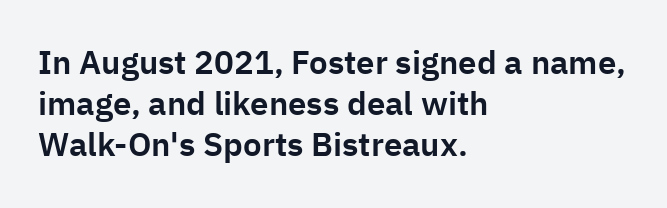
{"serif": "no", "italic": "no", "width": "normal", "stroke_contrast": "low", "x_height": "medium", "monospaced": "no", "underline": "no", "align": "left", "line_spacing_ratio": 1.24, "letter_spacing": "normal", "letter_spacing_em": 0.0, "glyph_px": 33}
